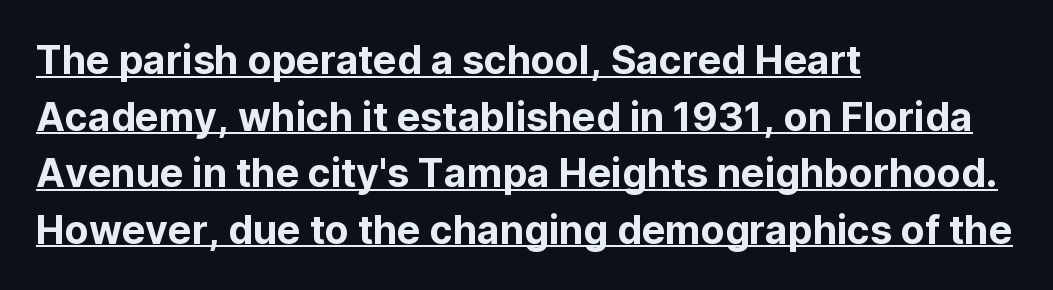
The image shows 39 px sans-serif type, upright; set left-aligned, normal line spacing (1.45x), normal letter spacing, underlined; low stroke contrast and a medium x-height.
